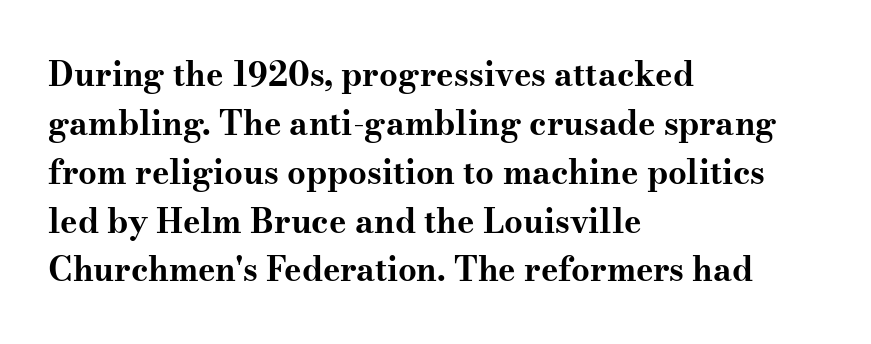
{"serif": "yes", "italic": "no", "bold": "yes", "weight": "bold", "width": "wide", "stroke_contrast": "medium", "x_height": "small", "monospaced": "no", "underline": "no", "align": "left", "line_spacing": "normal", "line_spacing_ratio": 1.48, "letter_spacing": "normal", "letter_spacing_em": 0.0, "glyph_px": 33}
